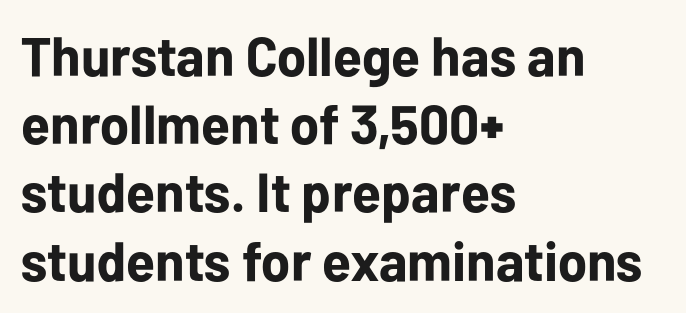
{"serif": "no", "italic": "no", "bold": "yes", "weight": "bold", "width": "normal", "stroke_contrast": "low", "x_height": "medium", "monospaced": "no", "underline": "no", "align": "left", "line_spacing_ratio": 1.24, "letter_spacing": "normal", "letter_spacing_em": 0.0, "glyph_px": 55}
